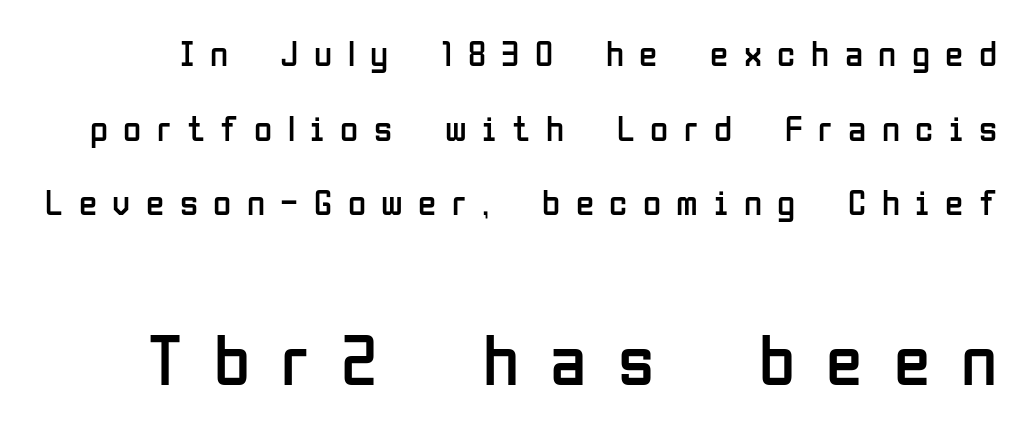
{"serif": "no", "italic": "no", "bold": "no", "weight": "regular", "width": "condensed", "stroke_contrast": "low", "x_height": "medium", "monospaced": "no", "underline": "no", "line_spacing": "loose", "line_spacing_ratio": 2.02, "letter_spacing": "wide", "letter_spacing_em": 0.42, "larger_block": "second", "size_ratio": 2.0, "glyph_px": 74}
